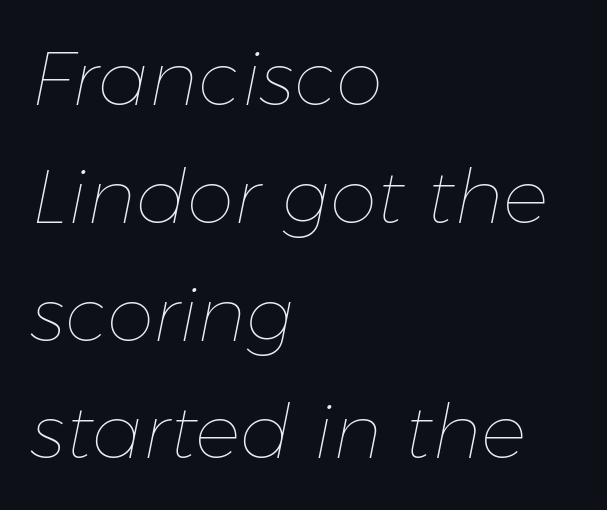
The image shows 76 px thin type, italic (leaning right); set left-aligned, normal line spacing (1.55x), normal letter spacing, not underlined; low stroke contrast and a medium x-height.
